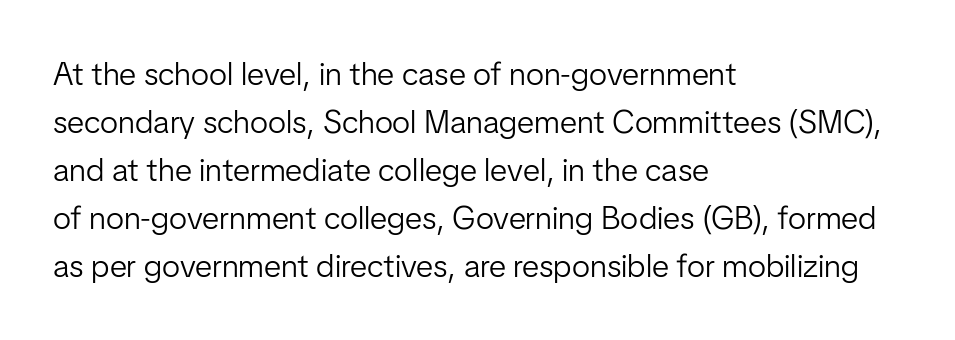
Style check: upright. Tracking here is standard; glyphs follow each other at the usual distance. Summary of weight: not heavy and not bold. Descenders are the only things crossing below the line.
